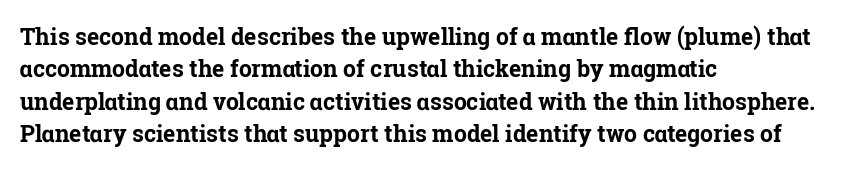
The image shows 23 px bold type, upright; set left-aligned, normal line spacing (1.41x), normal letter spacing, not underlined.
